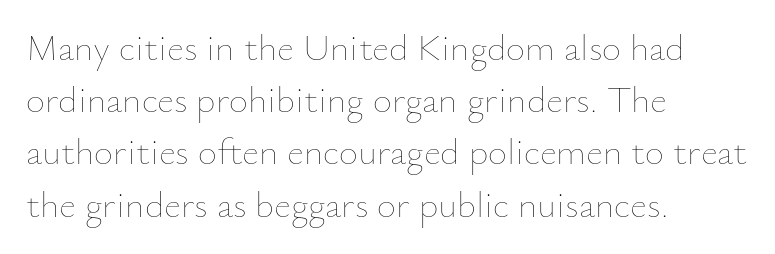
Q: Is the text bold? A: No.
Q: Is the text italic (slanted)? A: No, it is upright.
Q: Is the text underlined? A: No.
Q: How is the paragraph aligned? A: Left-aligned.
Q: Is the spacing between letters normal or unusually wide? A: Normal.
Q: Is the spacing between lines tight, normal or loose? A: Normal.
Q: Width (condensed, normal, or wide)? A: Normal.
Q: Stroke contrast? A: Low.
Q: x-height? A: Small.
Q: Monospaced? A: No.
